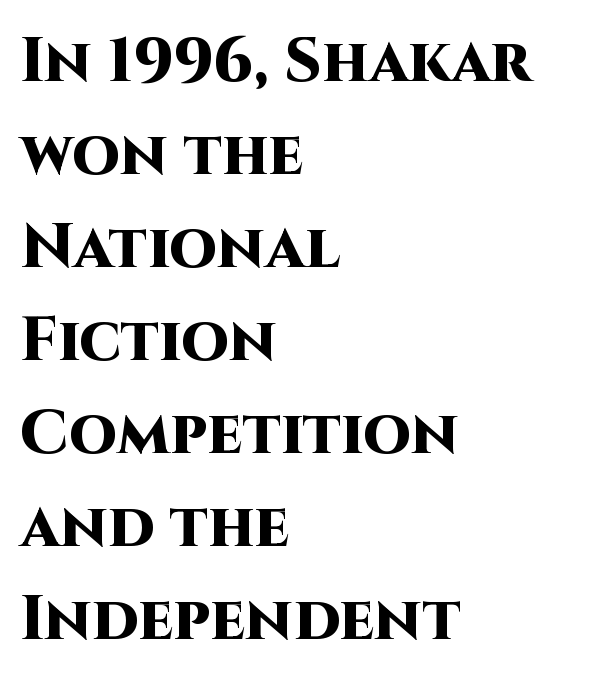
The image shows 62 px heavy sans-serif type, upright; set left-aligned, normal line spacing (1.5x), normal letter spacing, not underlined; high stroke contrast and a large x-height.
